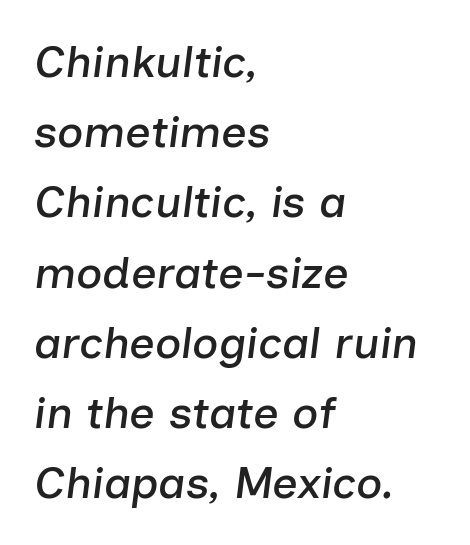
{"italic": "yes", "lean": "right", "slant_degrees": 7, "width": "normal", "stroke_contrast": "low", "x_height": "medium", "monospaced": "no", "underline": "no", "align": "left", "line_spacing": "normal", "line_spacing_ratio": 1.56, "letter_spacing": "normal", "letter_spacing_em": 0.0, "glyph_px": 45}
